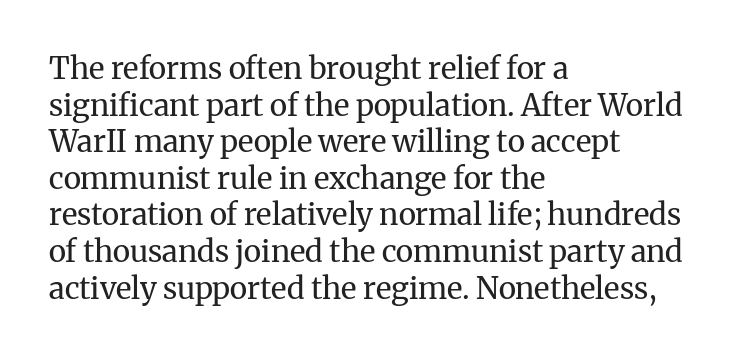
{"serif": "yes", "italic": "no", "bold": "no", "weight": "regular", "width": "normal", "stroke_contrast": "medium", "x_height": "medium", "monospaced": "no", "underline": "no", "align": "left", "line_spacing_ratio": 1.22, "letter_spacing": "normal", "letter_spacing_em": 0.0, "glyph_px": 30}
